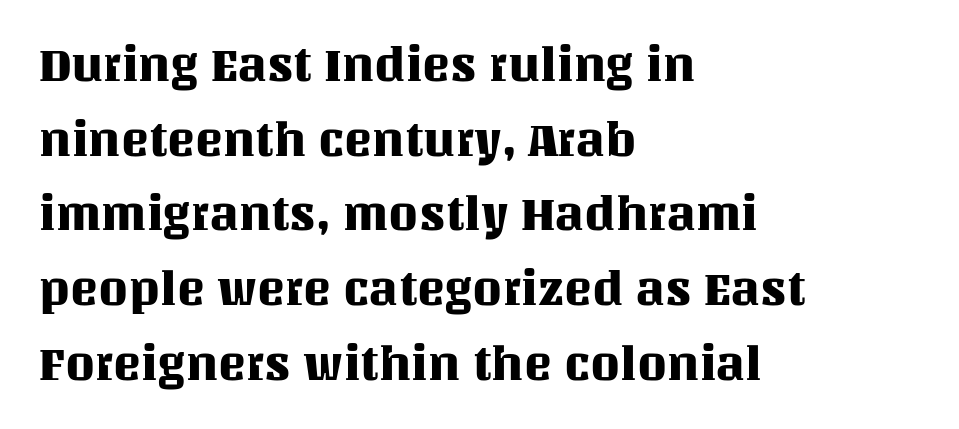
Q: Is the text italic (slanted)? A: No, it is upright.
Q: Is the text underlined? A: No.
Q: How is the paragraph aligned? A: Left-aligned.
Q: Is the spacing between letters normal or unusually wide? A: Normal.
Q: Is the spacing between lines tight, normal or loose? A: Normal.
Q: Width (condensed, normal, or wide)? A: Normal.
Q: Stroke contrast? A: Medium.
Q: x-height? A: Large.
Q: Monospaced? A: No.
